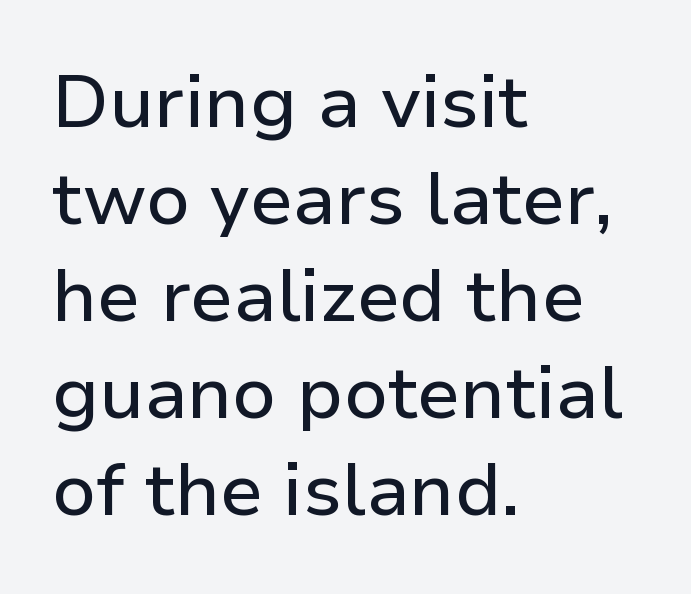
Q: Is the text italic (slanted)? A: No, it is upright.
Q: Is the typeface a serif or a sans-serif typeface? A: Sans-serif.
Q: Is the text underlined? A: No.
Q: How is the paragraph aligned? A: Left-aligned.
Q: Is the spacing between letters normal or unusually wide? A: Normal.
Q: Is the spacing between lines tight, normal or loose? A: Normal.
Q: Width (condensed, normal, or wide)? A: Normal.
Q: Stroke contrast? A: Low.
Q: x-height? A: Medium.
Q: Monospaced? A: No.
